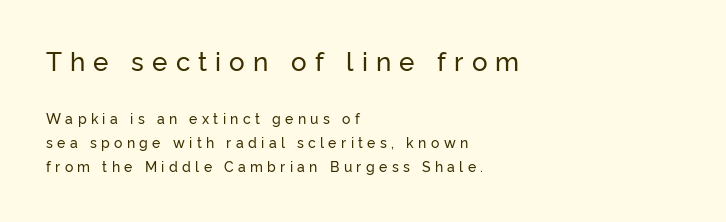
{"italic": "no", "underline": "no", "align": "left", "line_spacing": "normal", "line_spacing_ratio": 1.68, "letter_spacing": "wide", "letter_spacing_em": 0.31, "larger_block": "first", "size_ratio": 1.86, "glyph_px": 26}
